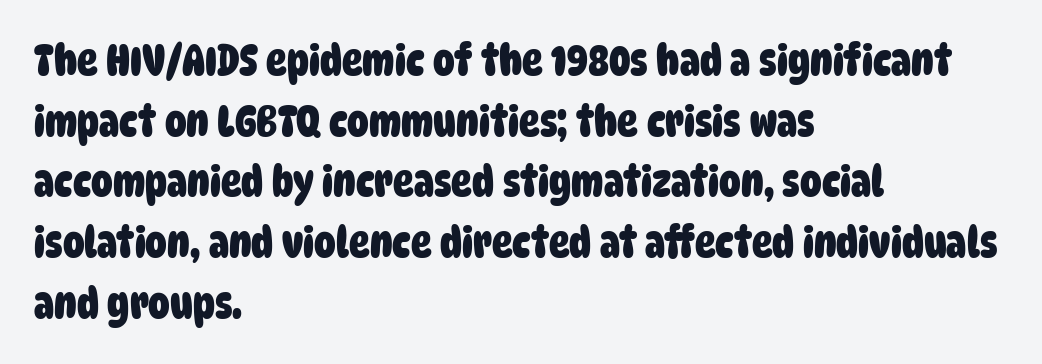
The image shows 43 px heavy, condensed sans-serif type; set left-aligned, normal line spacing (1.41x), normal letter spacing, not underlined; low stroke contrast and a large x-height.
